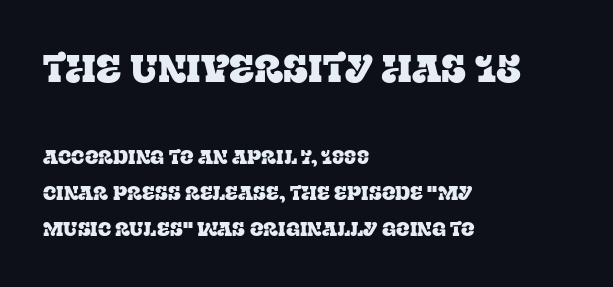
This is the regular roman posture of the typeface. No word sits above an underline. Characters follow at the spacing the type designer built in. Compare the two chunks: the upper has the greater cap height. The text was rendered using a seriffed face with decorative stroke endings.
